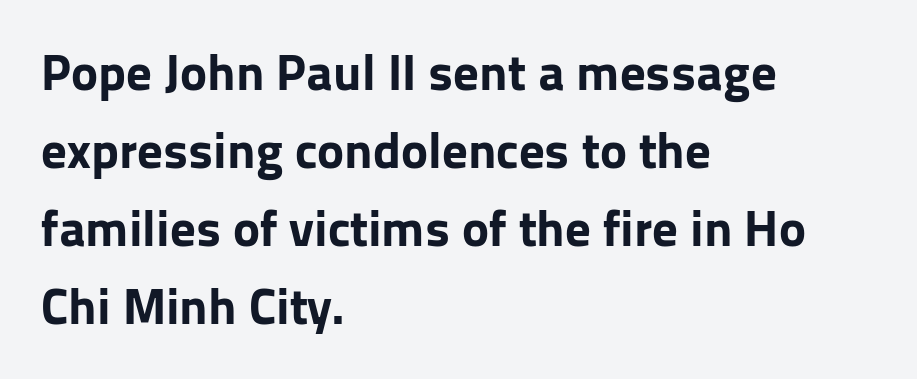
{"serif": "no", "italic": "no", "bold": "yes", "weight": "bold", "width": "normal", "stroke_contrast": "low", "x_height": "medium", "monospaced": "no", "underline": "no", "align": "left", "line_spacing": "normal", "line_spacing_ratio": 1.53, "letter_spacing": "normal", "letter_spacing_em": 0.0, "glyph_px": 51}
